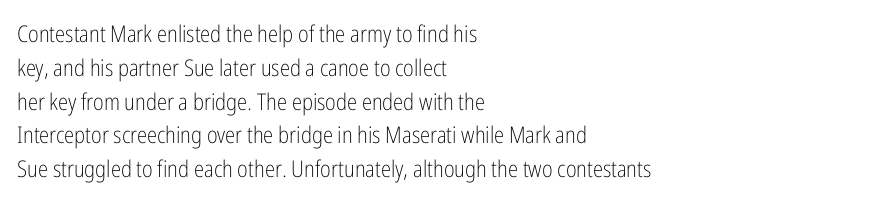
{"italic": "no", "bold": "no", "underline": "no", "align": "left", "line_spacing": "normal", "line_spacing_ratio": 1.47, "letter_spacing": "normal", "letter_spacing_em": 0.0, "glyph_px": 23}
